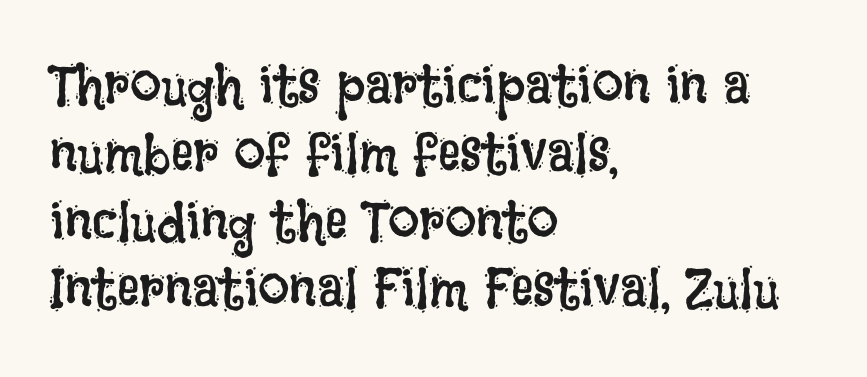
{"italic": "no", "bold": "no", "weight": "regular", "width": "condensed", "stroke_contrast": "low", "x_height": "large", "monospaced": "no", "underline": "no", "align": "left", "line_spacing_ratio": 1.21, "letter_spacing": "normal", "letter_spacing_em": 0.0, "glyph_px": 56}
